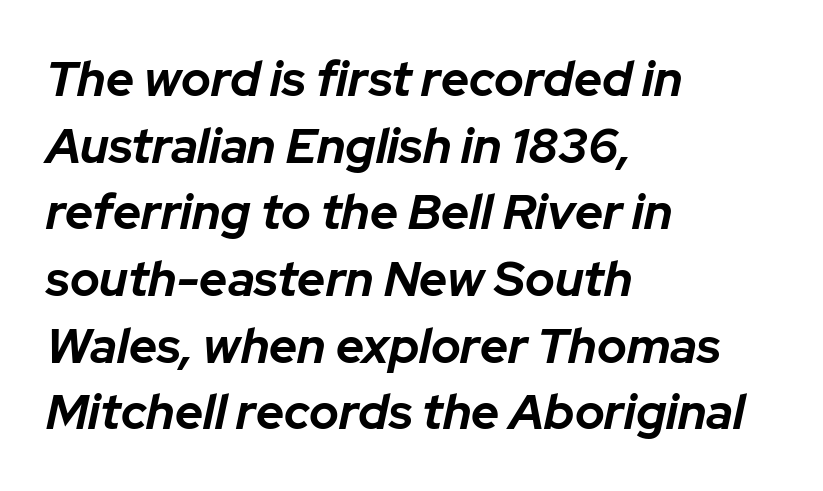
{"italic": "yes", "lean": "right", "slant_degrees": 12, "bold": "yes", "weight": "bold", "width": "normal", "stroke_contrast": "low", "x_height": "medium", "monospaced": "no", "underline": "no", "align": "left", "line_spacing": "normal", "line_spacing_ratio": 1.36, "letter_spacing": "normal", "letter_spacing_em": 0.0, "glyph_px": 49}
